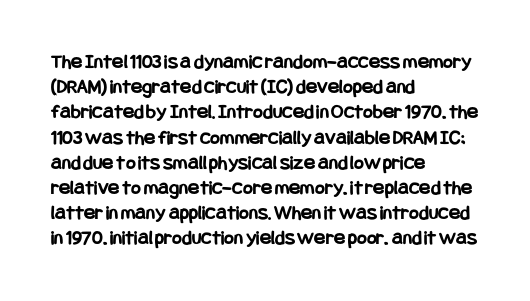
Q: Is the text bold? A: Yes.
Q: Is the text italic (slanted)? A: No, it is upright.
Q: Is the text underlined? A: No.
Q: How is the paragraph aligned? A: Left-aligned.
Q: Is the spacing between letters normal or unusually wide? A: Normal.
